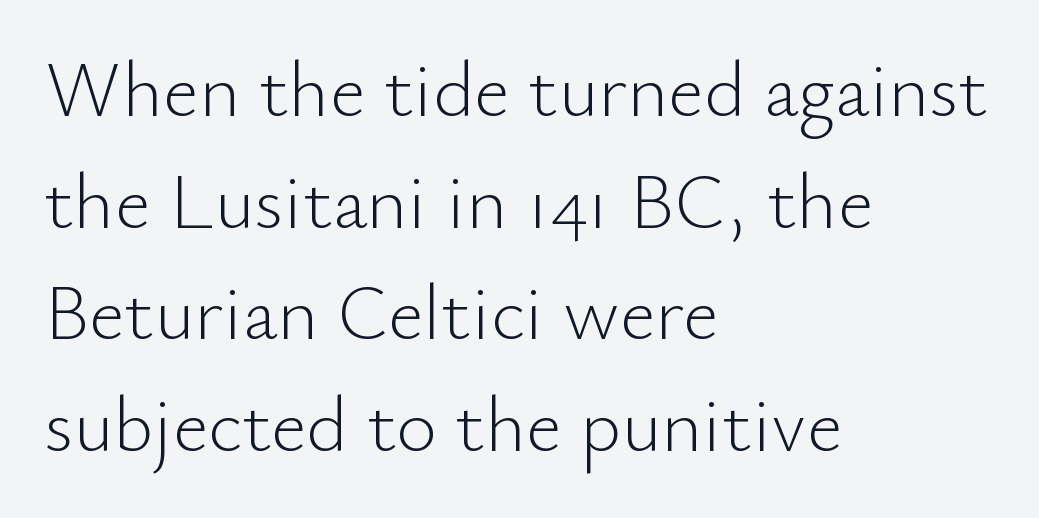
The strip under each line holds only bare page. Look at the tracking — it's just the regular setting, nothing added. In terms of letterform style, serifs are entirely absent. Alignment: flush left. The font is comparable to plain body text, perhaps lighter.
